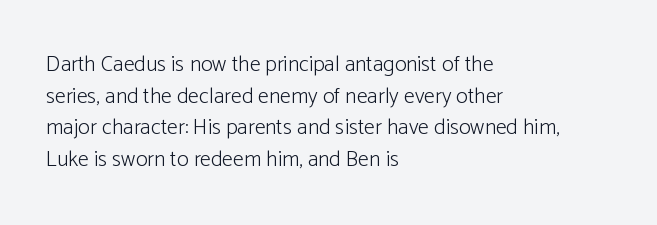
The image shows 22 px text type, upright; set left-aligned, normal line spacing (1.44x), normal letter spacing, not underlined.
